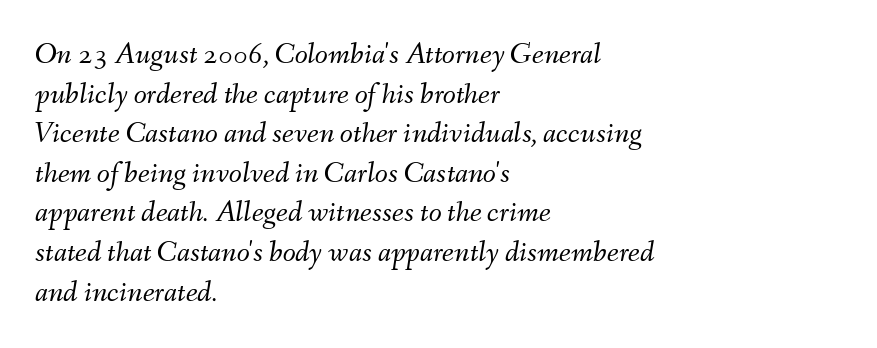
{"italic": "yes", "lean": "right", "slant_degrees": 9, "bold": "no", "weight": "light", "width": "normal", "stroke_contrast": "medium", "x_height": "small", "monospaced": "no", "underline": "no", "align": "left", "line_spacing": "normal", "line_spacing_ratio": 1.32, "letter_spacing": "normal", "letter_spacing_em": 0.0, "glyph_px": 30}
